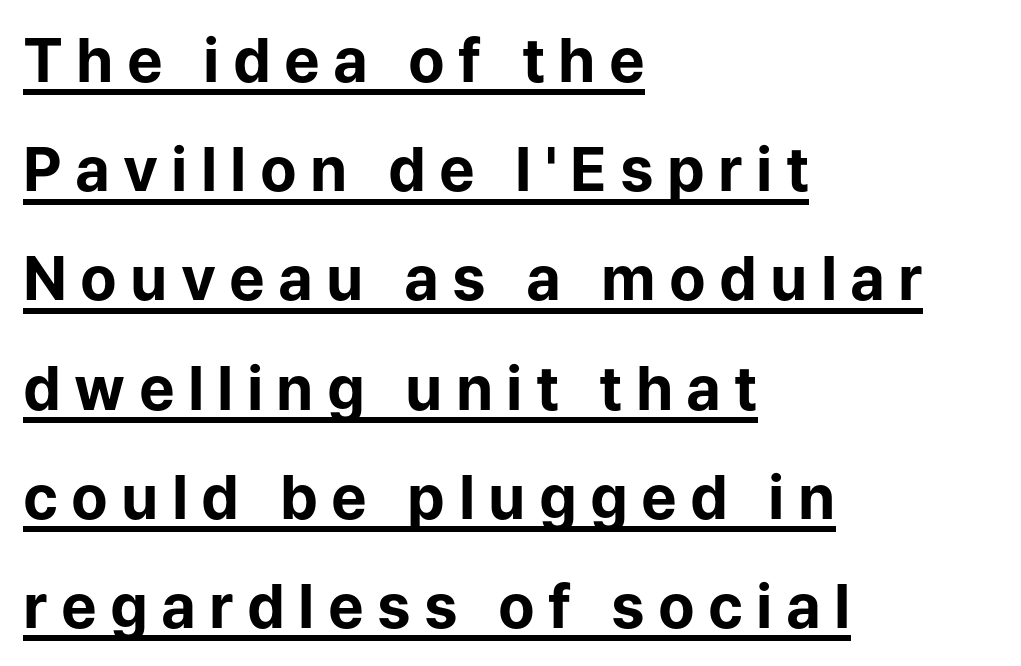
{"serif": "no", "italic": "no", "bold": "yes", "weight": "bold", "width": "normal", "stroke_contrast": "low", "x_height": "medium", "monospaced": "no", "underline": "yes", "align": "left", "line_spacing_ratio": 1.82, "letter_spacing": "wide", "letter_spacing_em": 0.22, "glyph_px": 60}
